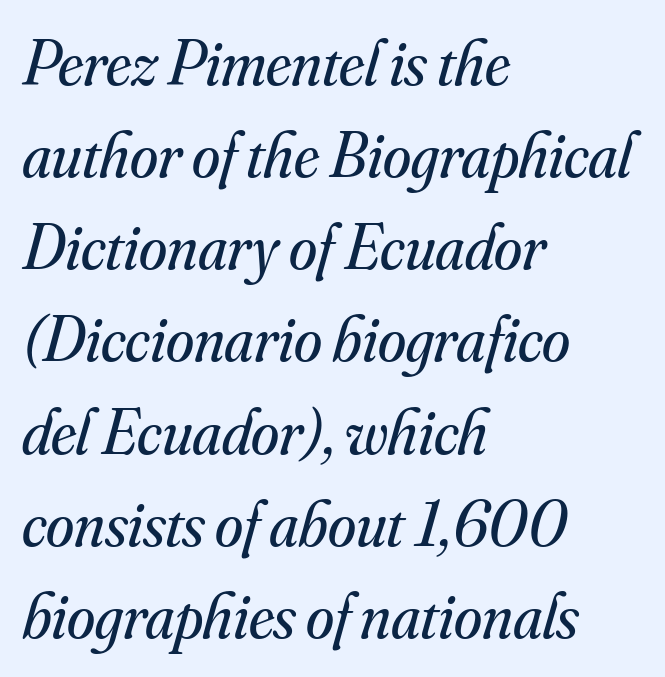
The image shows 64 px regular-weight serif type, italic (leaning right); set left-aligned, normal line spacing (1.44x), normal letter spacing, not underlined; medium stroke contrast and a small x-height.
